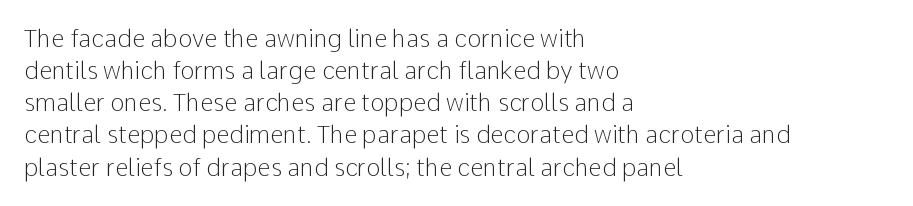
Q: Is the text bold? A: No.
Q: Is the text italic (slanted)? A: No, it is upright.
Q: Is the text underlined? A: No.
Q: How is the paragraph aligned? A: Left-aligned.
Q: Is the spacing between letters normal or unusually wide? A: Normal.
Q: Is the spacing between lines tight, normal or loose? A: Normal.
